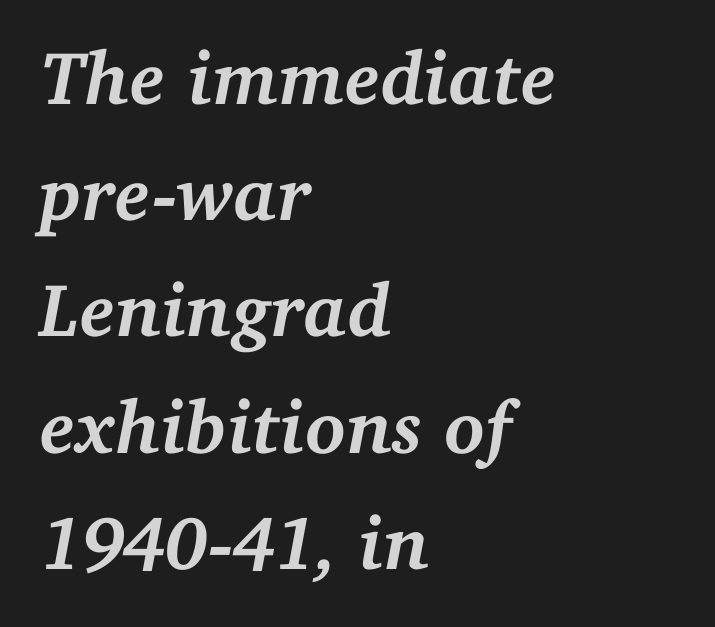
{"serif": "yes", "italic": "yes", "lean": "right", "slant_degrees": 11, "bold": "yes", "weight": "semibold", "width": "normal", "stroke_contrast": "medium", "x_height": "medium", "monospaced": "no", "underline": "no", "align": "left", "line_spacing": "normal", "line_spacing_ratio": 1.55, "letter_spacing": "normal", "letter_spacing_em": 0.0, "glyph_px": 75}
